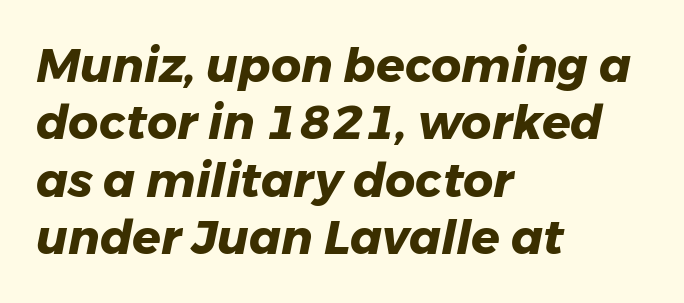
Q: Is the text bold? A: Yes.
Q: Is the text italic (slanted)? A: Yes, it leans right by about 11 degrees.
Q: Is the text underlined? A: No.
Q: How is the paragraph aligned? A: Left-aligned.
Q: Is the spacing between letters normal or unusually wide? A: Normal.
Q: Width (condensed, normal, or wide)? A: Normal.
Q: Stroke contrast? A: Low.
Q: x-height? A: Medium.
Q: Monospaced? A: No.
